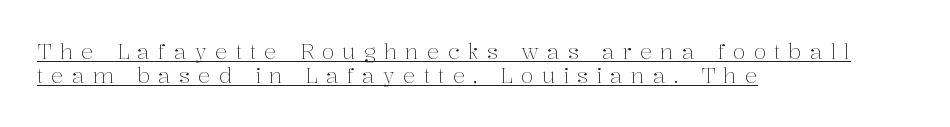
{"italic": "no", "bold": "no", "underline": "yes", "align": "left", "line_spacing": "tight", "line_spacing_ratio": 1.14, "letter_spacing": "wide", "letter_spacing_em": 0.38, "glyph_px": 21}
